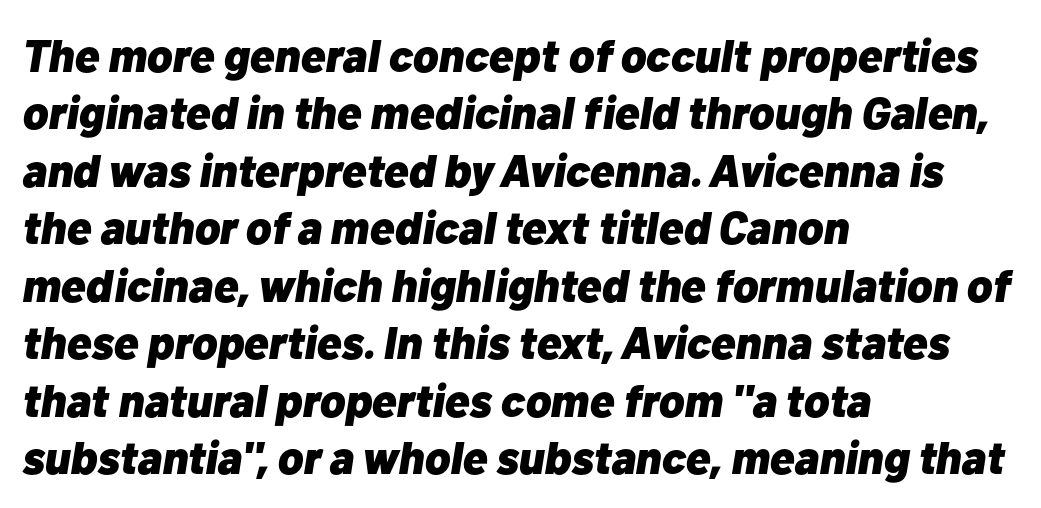
Q: Is the text bold? A: Yes.
Q: Is the text italic (slanted)? A: Yes, it leans right by about 10 degrees.
Q: Is the text underlined? A: No.
Q: How is the paragraph aligned? A: Left-aligned.
Q: Is the spacing between letters normal or unusually wide? A: Normal.
Q: Is the spacing between lines tight, normal or loose? A: Normal.
Q: Width (condensed, normal, or wide)? A: Normal.
Q: Stroke contrast? A: Low.
Q: x-height? A: Medium.
Q: Monospaced? A: No.
